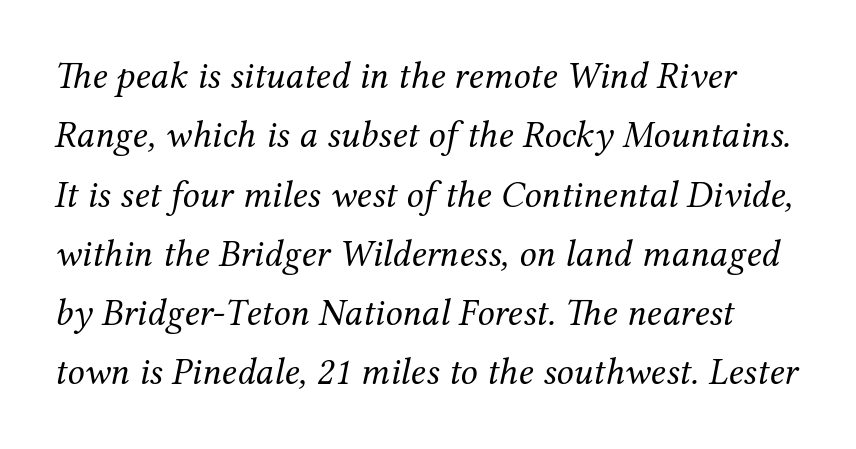
A normal amount of white space separates one row of letters from the next. This sample uses plain, unmodified letter spacing. Varying glyph widths throughout — classic text-font behaviour. Rendered with sloped, italic letterforms. Old-style or modern, the face here clearly has serifs.
